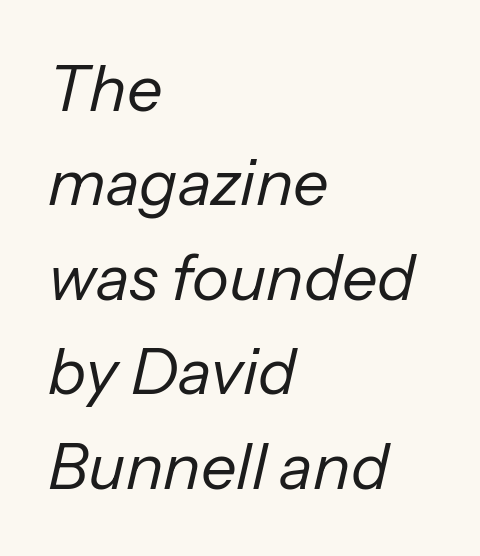
The image shows 63 px regular-weight type, italic (leaning right); set left-aligned, normal line spacing (1.5x), normal letter spacing, not underlined; low stroke contrast and a medium x-height.
